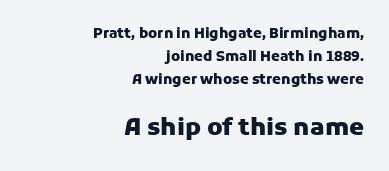
The image shows 24 px bold type, upright; set right-aligned, normal line spacing (1.64x), normal letter spacing, not underlined; the second (bottom) block is 1.71x larger.
